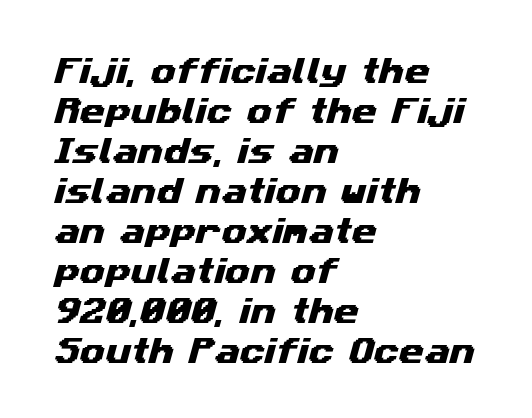
The passage shown is typed in a proportional face where columns would drift. The typesetter chose a ragged-right arrangement here. This block has exactly the height ordinary leading produces. Are there feet on the stems? There aren't — it's a sans. This rendering leaves character spacing at its baseline value. Nobody drew a line under any word here.
